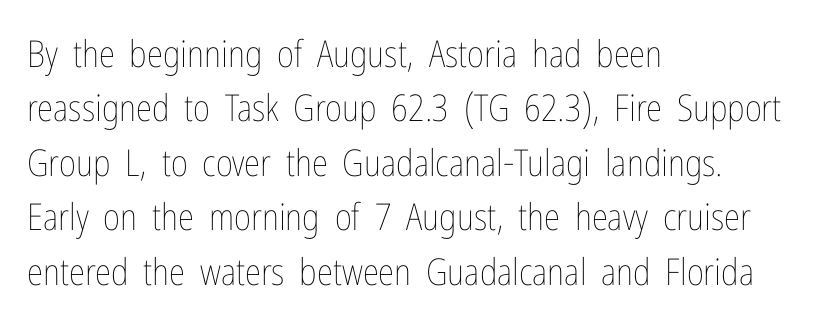
Every character sits straight up, as roman type does. Anything drawn beneath the words? Only blank space. Spacing between characters is what you'd get straight out of the box. A quiet, ordinary-to-light weight characterises the typeface.
